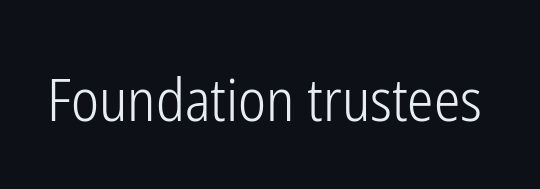
{"serif": "no", "italic": "no", "bold": "no", "weight": "light", "width": "condensed", "stroke_contrast": "low", "x_height": "medium", "monospaced": "no", "underline": "no", "letter_spacing": "normal", "letter_spacing_em": 0.0, "glyph_px": 59}
